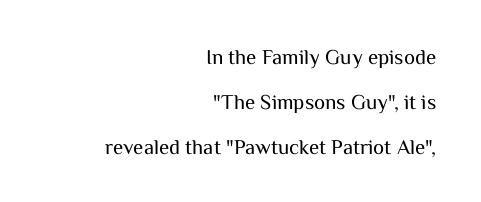
A typesetter would call this leading open, well beyond the default. Posture: straight, roman, zero tilt. Glance below the letters and you will spot only blank space. Think standard paragraph weight, or any step lighter than that.
